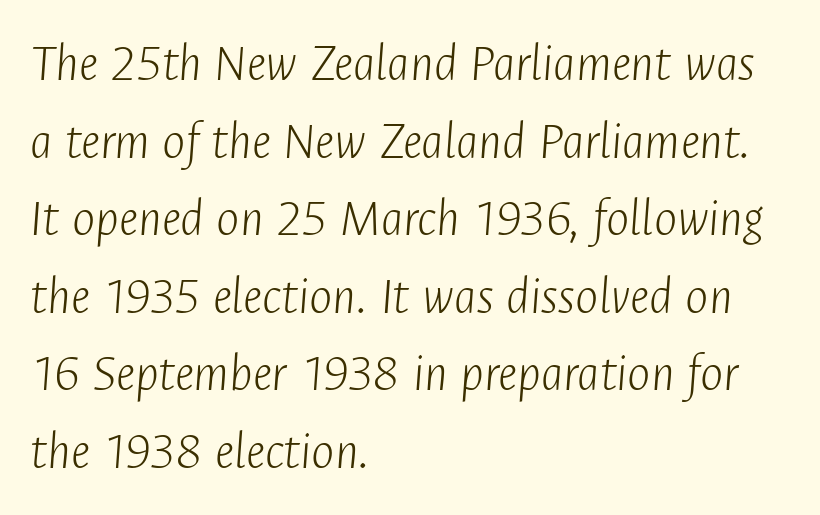
{"italic": "yes", "lean": "right", "slant_degrees": 4, "bold": "no", "weight": "light", "width": "condensed", "stroke_contrast": "low", "x_height": "medium", "monospaced": "no", "underline": "no", "align": "left", "line_spacing": "normal", "line_spacing_ratio": 1.41, "letter_spacing": "normal", "letter_spacing_em": 0.0, "glyph_px": 55}
